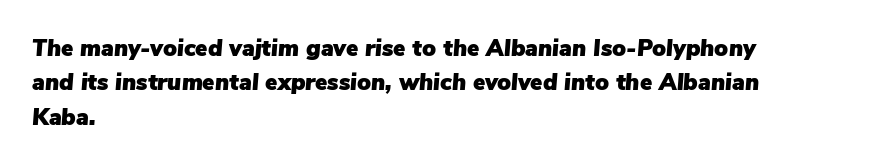
The image shows 23 px text type, italic (leaning right); set left-aligned, normal line spacing (1.49x), normal letter spacing, not underlined.
